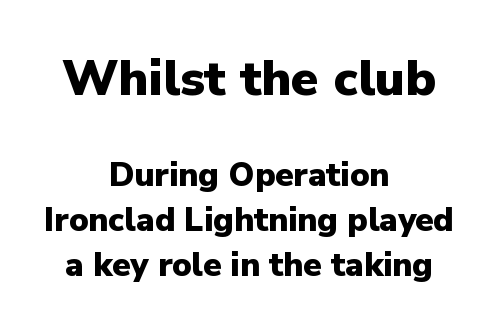
Q: Is the text bold? A: Yes.
Q: Is the text italic (slanted)? A: No, it is upright.
Q: Is the typeface a serif or a sans-serif typeface? A: Sans-serif.
Q: Is the text underlined? A: No.
Q: How is the paragraph aligned? A: Centered.
Q: Is the spacing between letters normal or unusually wide? A: Normal.
Q: Is the spacing between lines tight, normal or loose? A: Normal.
Q: Which block of text is set in a larger size, the first (top) or the second (bottom)? A: The first (top) one.
Q: Width (condensed, normal, or wide)? A: Normal.
Q: Stroke contrast? A: Low.
Q: x-height? A: Medium.
Q: Monospaced? A: No.
